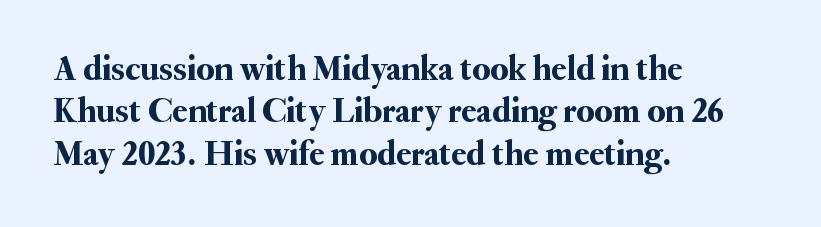
{"serif": "yes", "italic": "no", "width": "normal", "stroke_contrast": "medium", "x_height": "small", "monospaced": "no", "underline": "no", "align": "left", "line_spacing_ratio": 1.21, "letter_spacing": "normal", "letter_spacing_em": 0.0, "glyph_px": 35}
